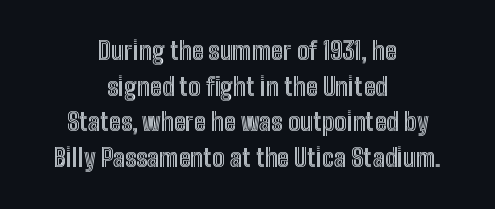
{"italic": "no", "underline": "no", "align": "center", "line_spacing": "normal", "line_spacing_ratio": 1.48, "letter_spacing": "normal", "letter_spacing_em": 0.0, "glyph_px": 24}
